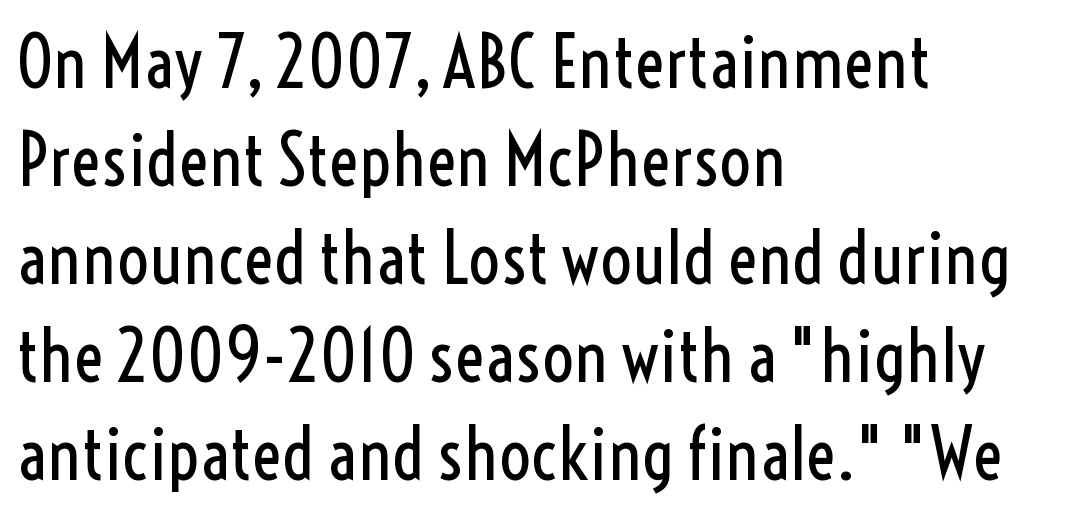
The image shows 71 px regular-weight, condensed sans-serif type, upright; set left-aligned, normal line spacing (1.38x), normal letter spacing, not underlined; a medium x-height.
